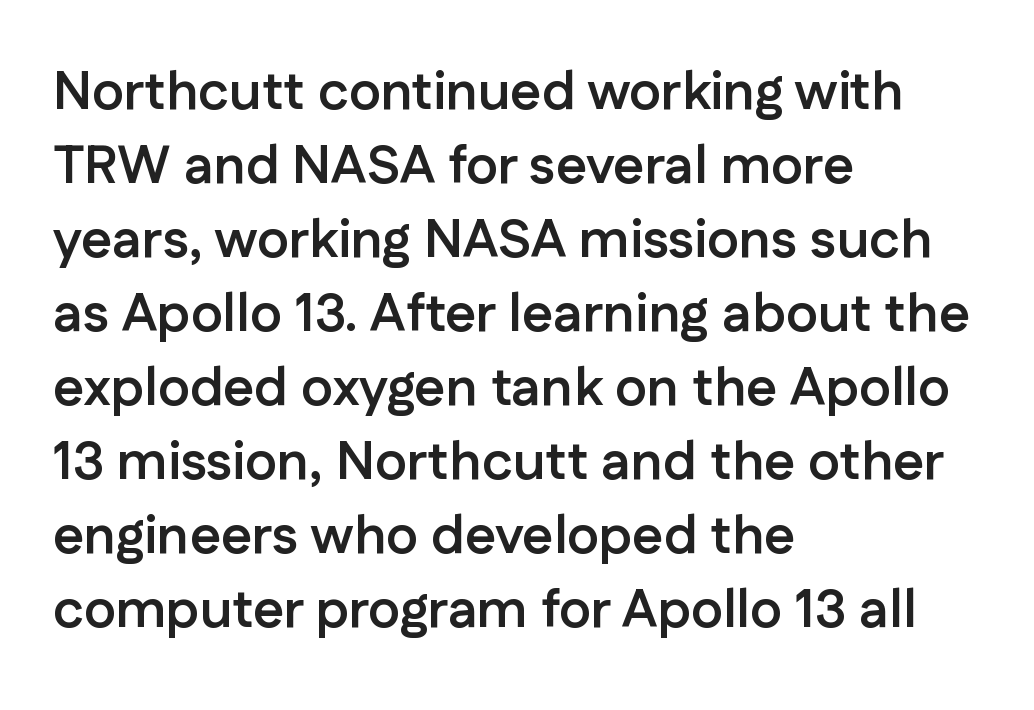
Q: Is the text bold? A: Yes.
Q: Is the text italic (slanted)? A: No, it is upright.
Q: Is the typeface a serif or a sans-serif typeface? A: Sans-serif.
Q: Is the text underlined? A: No.
Q: How is the paragraph aligned? A: Left-aligned.
Q: Is the spacing between letters normal or unusually wide? A: Normal.
Q: Is the spacing between lines tight, normal or loose? A: Normal.
Q: Width (condensed, normal, or wide)? A: Normal.
Q: Stroke contrast? A: Low.
Q: x-height? A: Medium.
Q: Monospaced? A: No.
